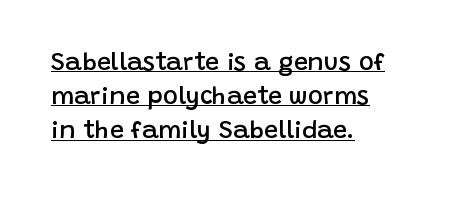
The image shows 25 px text type, upright; set left-aligned, normal line spacing (1.37x), normal letter spacing, underlined.
